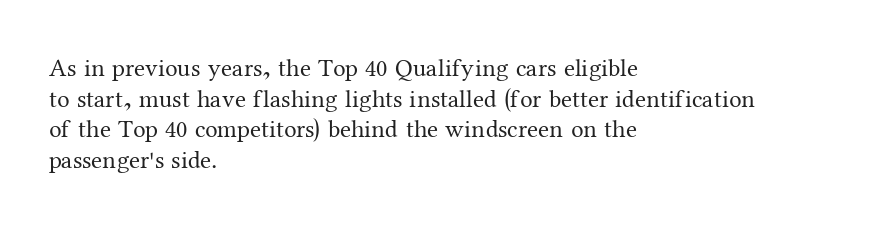
The letters look calm and open, with moderate or lighter stems. Descenders are the only things crossing below the line. Left-aligned paragraph, ragged on the right. Short note: letters normally spaced.
